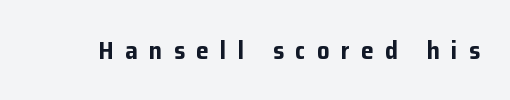
The image shows 25 px bold type, upright; set unusually wide letter spacing (+0.46 em), not underlined.
